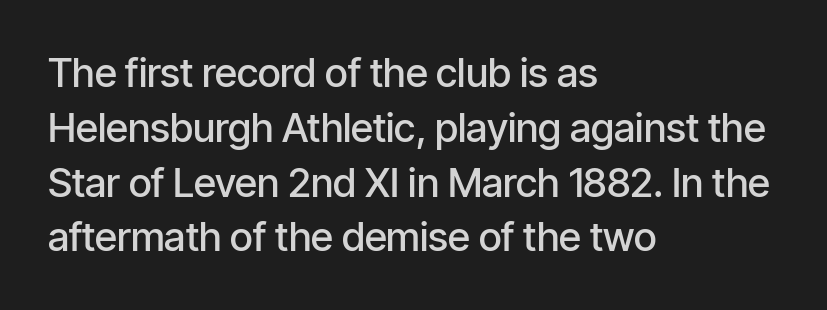
Q: Is the text bold? A: Semi-bold.
Q: Is the text italic (slanted)? A: No, it is upright.
Q: Is the typeface a serif or a sans-serif typeface? A: Sans-serif.
Q: Is the text underlined? A: No.
Q: How is the paragraph aligned? A: Left-aligned.
Q: Is the spacing between letters normal or unusually wide? A: Normal.
Q: Is the spacing between lines tight, normal or loose? A: Normal.
Q: Width (condensed, normal, or wide)? A: Condensed.
Q: Stroke contrast? A: Low.
Q: x-height? A: Medium.
Q: Monospaced? A: No.
